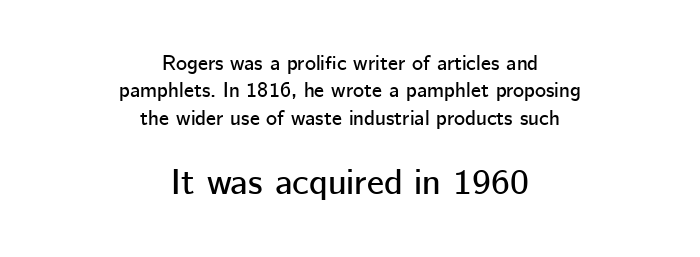
What kind of face is this? One without serifs — a sans. If you folded the block vertically in half, each line would mirror itself in length. The designer gave the closing block more size than the opening block. Reading down the column, the eye jumps a familiar distance to each next line.
